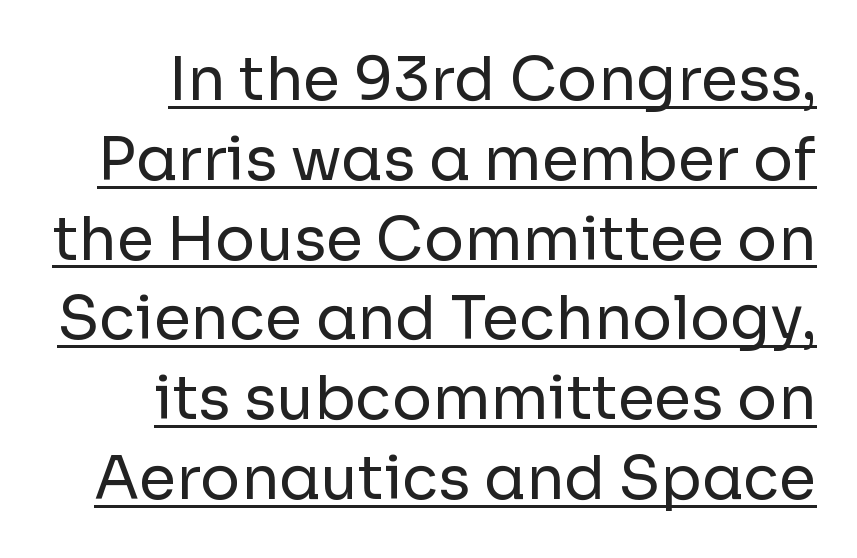
Q: Is the text bold? A: No.
Q: Is the text italic (slanted)? A: No, it is upright.
Q: Is the typeface a serif or a sans-serif typeface? A: Sans-serif.
Q: Is the text underlined? A: Yes.
Q: Is the spacing between letters normal or unusually wide? A: Normal.
Q: Is the spacing between lines tight, normal or loose? A: Normal.
Q: Width (condensed, normal, or wide)? A: Normal.
Q: Stroke contrast? A: Low.
Q: x-height? A: Medium.
Q: Monospaced? A: No.
